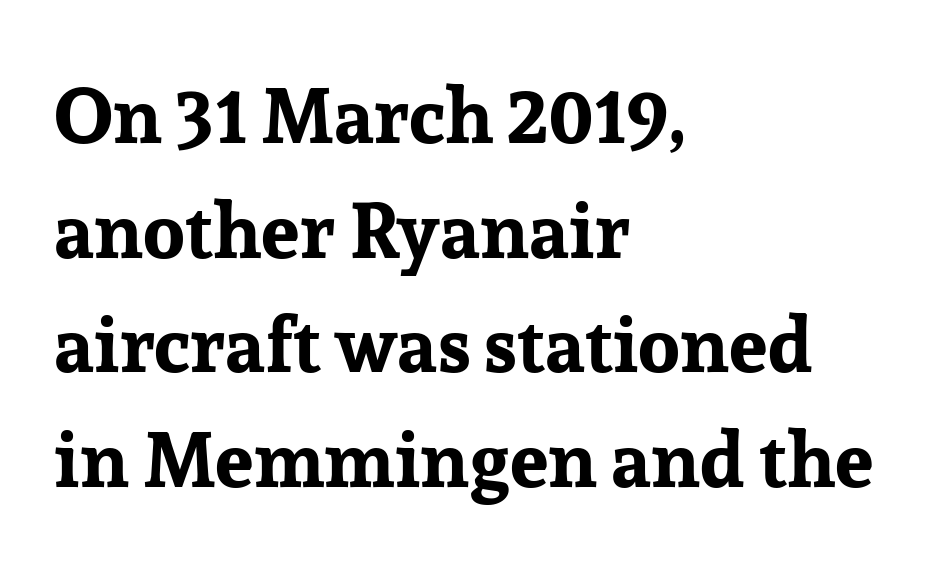
Q: Is the text bold? A: Yes.
Q: Is the text italic (slanted)? A: No, it is upright.
Q: Is the typeface a serif or a sans-serif typeface? A: Serif.
Q: Is the text underlined? A: No.
Q: How is the paragraph aligned? A: Left-aligned.
Q: Is the spacing between letters normal or unusually wide? A: Normal.
Q: Is the spacing between lines tight, normal or loose? A: Normal.
Q: Width (condensed, normal, or wide)? A: Normal.
Q: Stroke contrast? A: Low.
Q: x-height? A: Medium.
Q: Monospaced? A: No.
